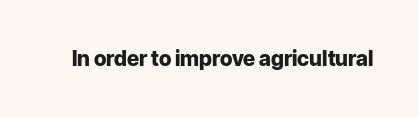
The image shows 21 px bold type, upright; set normal letter spacing, not underlined.
